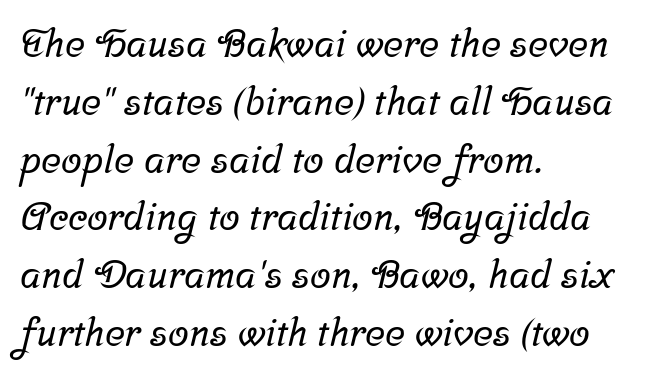
The image shows 38 px text type; set left-aligned, normal line spacing (1.52x), normal letter spacing, not underlined; low stroke contrast and a medium x-height.
